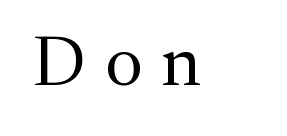
{"serif": "yes", "italic": "no", "bold": "no", "weight": "regular", "width": "normal", "stroke_contrast": "medium", "x_height": "medium", "monospaced": "no", "underline": "no", "letter_spacing": "wide", "letter_spacing_em": 0.27, "glyph_px": 71}
